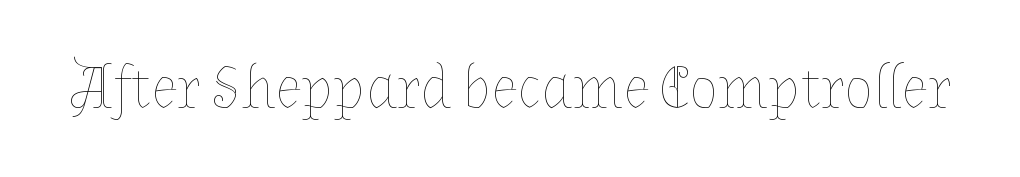
Each word holds together tightly as a unit, with standard inter-letter gaps. The type sits square on the baseline with zero lean. Words float on clear page, feet unadorned. No chunkiness to these letters — they're not bold. The rendering uses natural spacing where letterforms have individual widths.
